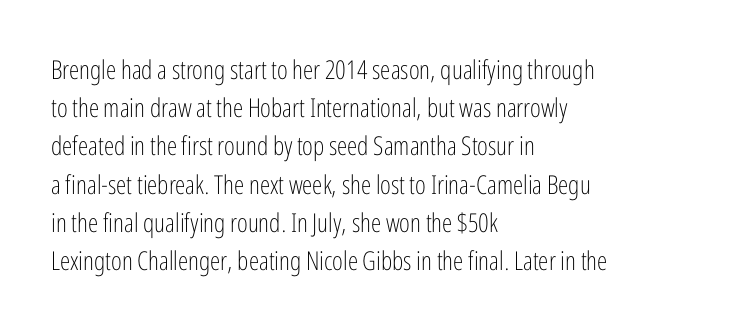
The vertical gap from one line to the next is medium. Quick note: underline off. The characters are drawn with everyday or finer stroke widths. A typesetter would mark this as roman, not italic. Caption: multi-line text, flush left, ragged right.
